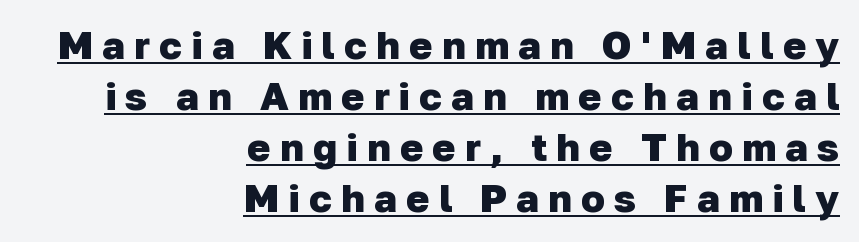
{"serif": "no", "bold": "yes", "weight": "heavy", "width": "normal", "stroke_contrast": "low", "x_height": "medium", "monospaced": "no", "underline": "yes", "align": "right", "line_spacing": "normal", "line_spacing_ratio": 1.31, "letter_spacing": "wide", "letter_spacing_em": 0.24, "glyph_px": 39}
